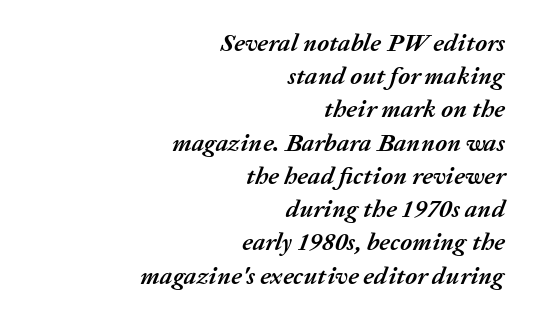
The image shows 25 px bold type, italic (leaning right); set right-aligned, normal line spacing (1.33x), normal letter spacing, not underlined.
